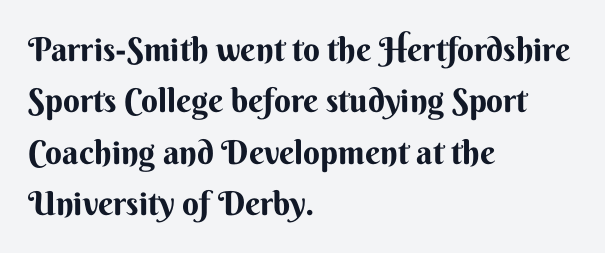
The image shows 33 px bold sans-serif type, upright; set left-aligned, normal line spacing (1.56x), normal letter spacing, not underlined; medium stroke contrast and a small x-height.
